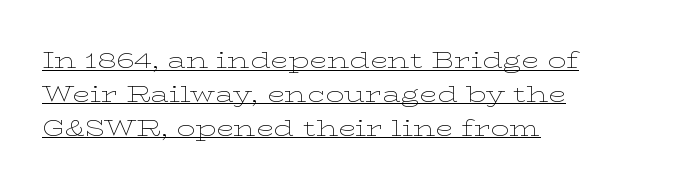
Spacing between characters is what you'd get straight out of the box. In terms of posture, this sample is upright. One-word summary of the alignment: left. This reads as an unemphasized weight, regular at the heaviest.
